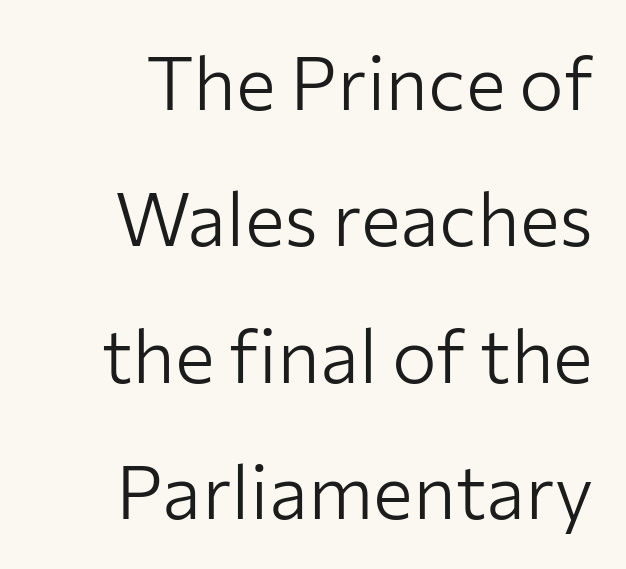
{"serif": "no", "italic": "no", "bold": "no", "weight": "light", "width": "normal", "stroke_contrast": "low", "x_height": "medium", "monospaced": "no", "underline": "no", "line_spacing_ratio": 1.82, "letter_spacing": "normal", "letter_spacing_em": 0.0, "glyph_px": 75}
